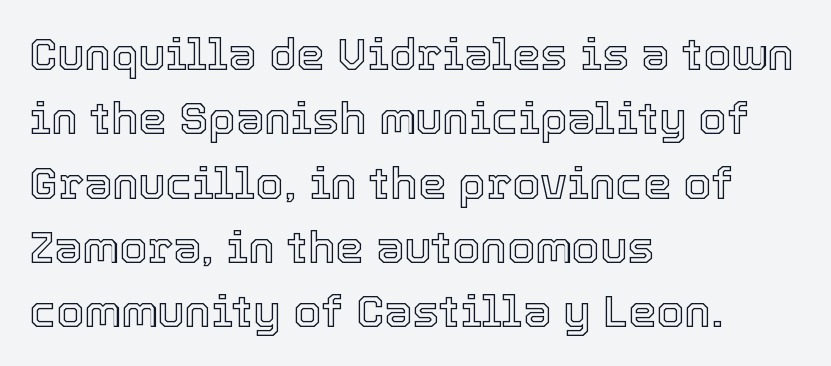
{"italic": "no", "width": "normal", "x_height": "medium", "monospaced": "no", "underline": "no", "align": "left", "line_spacing": "normal", "line_spacing_ratio": 1.43, "letter_spacing": "normal", "letter_spacing_em": 0.0, "glyph_px": 45}
